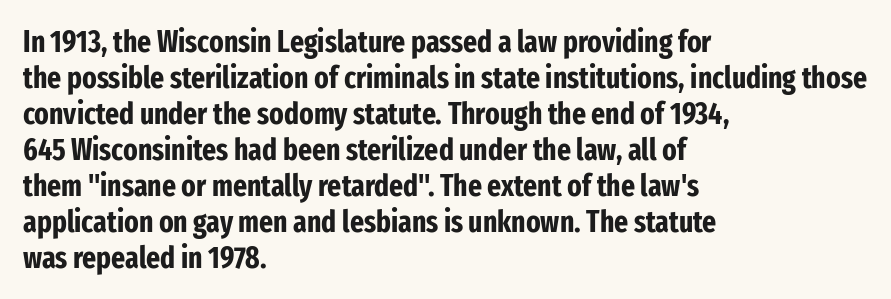
{"serif": "no", "italic": "no", "bold": "yes", "weight": "bold", "width": "condensed", "stroke_contrast": "low", "x_height": "medium", "monospaced": "no", "underline": "no", "align": "left", "line_spacing_ratio": 1.2, "letter_spacing": "normal", "letter_spacing_em": 0.0, "glyph_px": 30}
